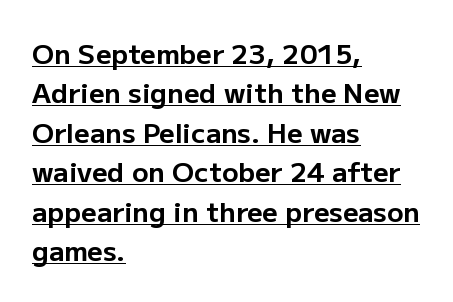
Q: Is the text bold? A: Yes.
Q: Is the text italic (slanted)? A: No, it is upright.
Q: Is the text underlined? A: Yes.
Q: How is the paragraph aligned? A: Left-aligned.
Q: Is the spacing between letters normal or unusually wide? A: Normal.
Q: Is the spacing between lines tight, normal or loose? A: Normal.
